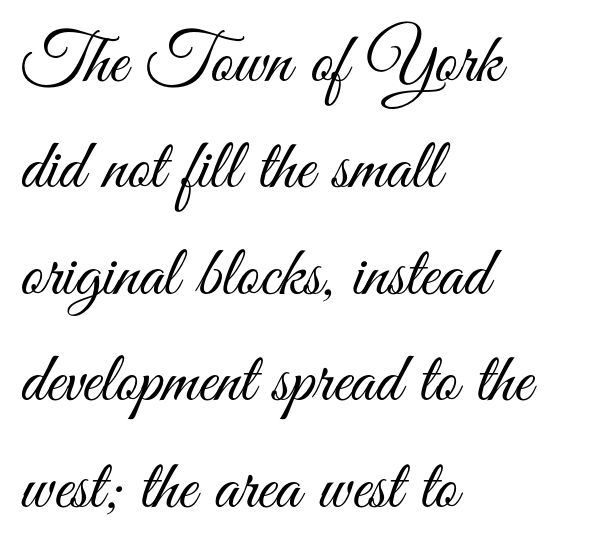
Q: Is the text bold? A: No.
Q: Is the text italic (slanted)? A: Yes.
Q: Is the typeface a serif or a sans-serif typeface? A: Sans-serif.
Q: Is the text underlined? A: No.
Q: How is the paragraph aligned? A: Left-aligned.
Q: Is the spacing between letters normal or unusually wide? A: Normal.
Q: Is the spacing between lines tight, normal or loose? A: Normal.
Q: Width (condensed, normal, or wide)? A: Condensed.
Q: Stroke contrast? A: Medium.
Q: x-height? A: Small.
Q: Monospaced? A: No.
